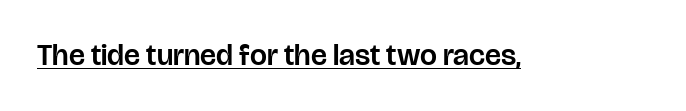
{"serif": "no", "italic": "no", "width": "normal", "stroke_contrast": "low", "x_height": "large", "monospaced": "no", "underline": "yes", "letter_spacing": "normal", "letter_spacing_em": 0.0, "glyph_px": 30}
